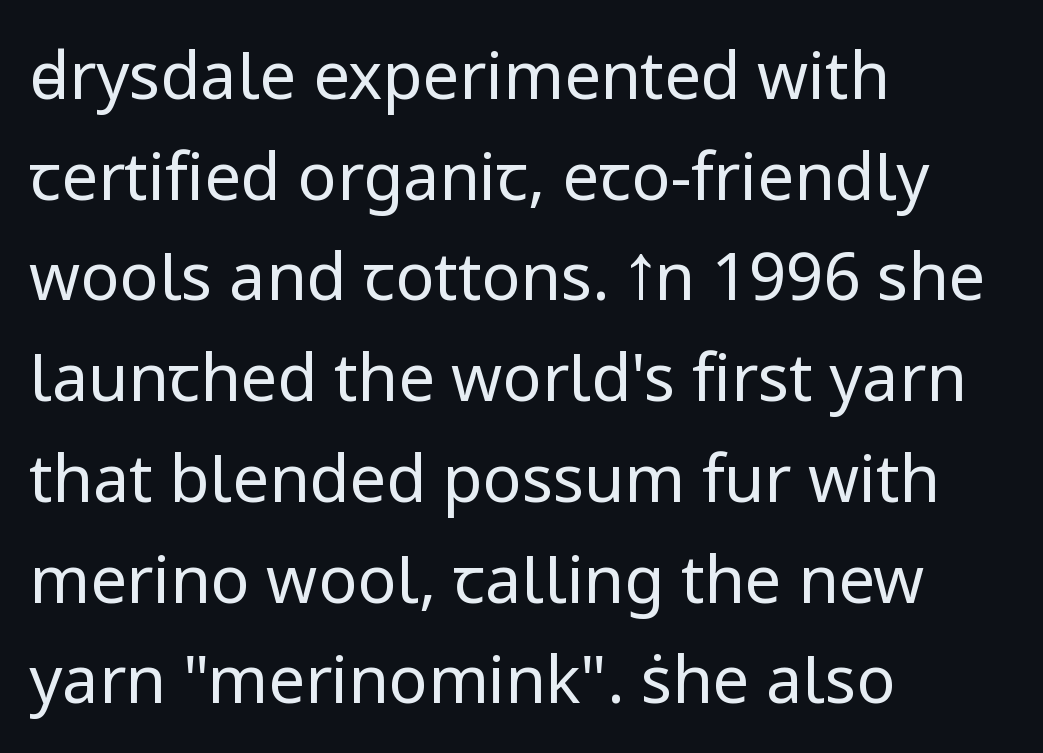
Q: Is the text bold? A: No.
Q: Is the text italic (slanted)? A: No, it is upright.
Q: Is the typeface a serif or a sans-serif typeface? A: Sans-serif.
Q: Is the text underlined? A: No.
Q: How is the paragraph aligned? A: Left-aligned.
Q: Is the spacing between letters normal or unusually wide? A: Normal.
Q: Is the spacing between lines tight, normal or loose? A: Normal.
Q: Width (condensed, normal, or wide)? A: Normal.
Q: Stroke contrast? A: Low.
Q: x-height? A: Medium.
Q: Monospaced? A: No.
